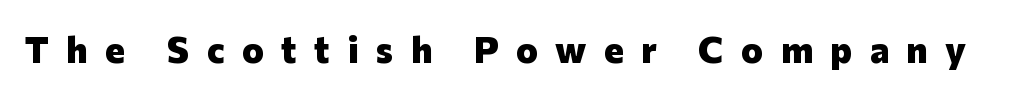
{"serif": "no", "italic": "no", "bold": "yes", "weight": "heavy", "width": "normal", "stroke_contrast": "low", "x_height": "medium", "monospaced": "no", "underline": "no", "letter_spacing": "wide", "letter_spacing_em": 0.47, "glyph_px": 37}
